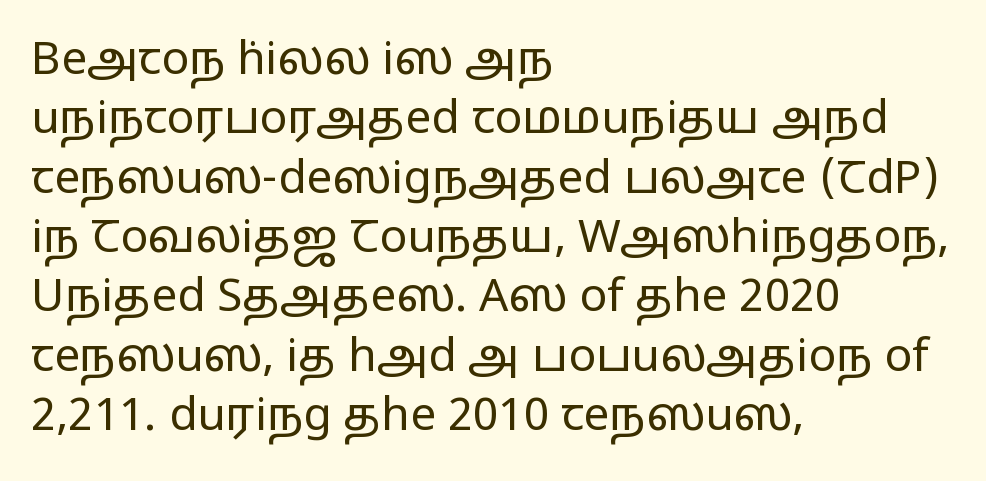
The image shows 46 px regular-weight, wide sans-serif type, upright; set left-aligned, normal line spacing (1.29x), normal letter spacing, not underlined; low stroke contrast and a medium x-height.
